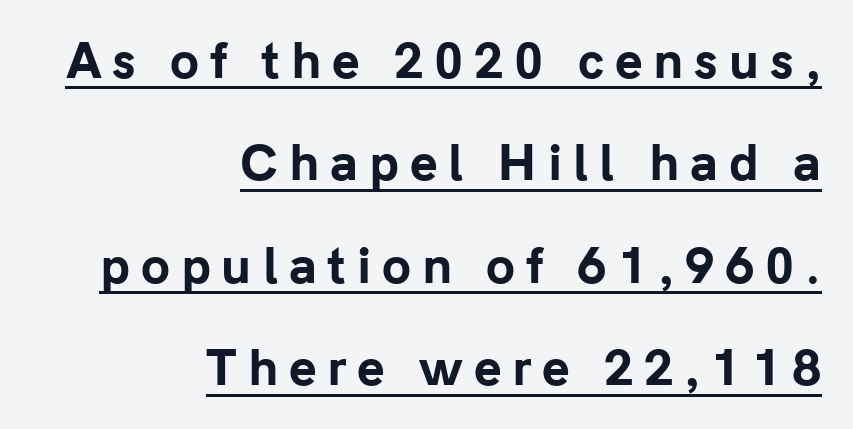
Q: Is the text bold? A: Yes.
Q: Is the text italic (slanted)? A: No, it is upright.
Q: Is the typeface a serif or a sans-serif typeface? A: Sans-serif.
Q: Is the text underlined? A: Yes.
Q: How is the paragraph aligned? A: Right-aligned.
Q: Is the spacing between letters normal or unusually wide? A: Unusually wide.
Q: Is the spacing between lines tight, normal or loose? A: Loose.
Q: Width (condensed, normal, or wide)? A: Normal.
Q: Stroke contrast? A: Low.
Q: x-height? A: Medium.
Q: Monospaced? A: No.
